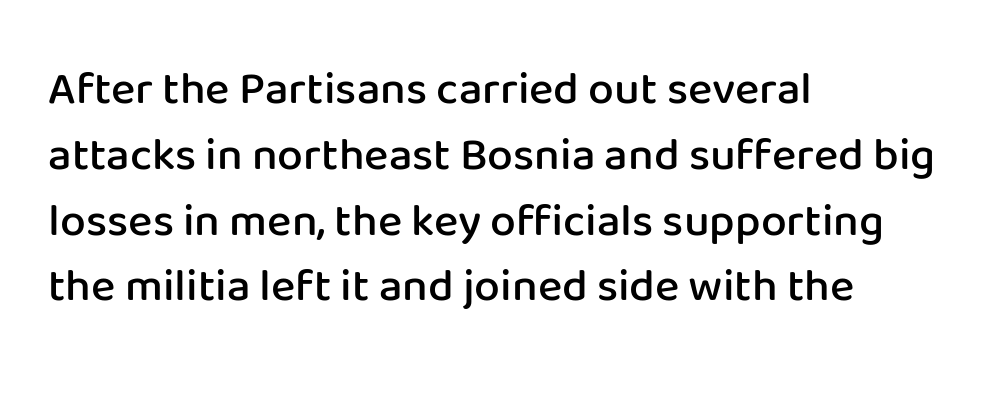
The image shows 46 px semibold sans-serif type, upright; set left-aligned, normal line spacing (1.43x), normal letter spacing, not underlined; low stroke contrast and a medium x-height.
